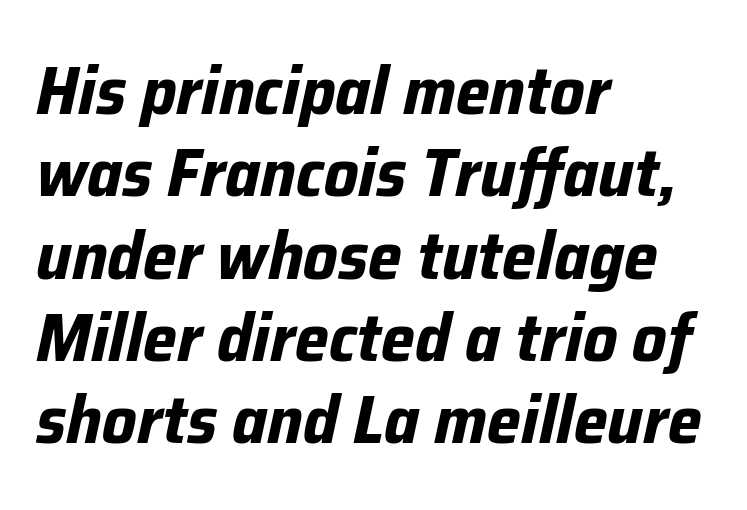
{"italic": "yes", "lean": "right", "slant_degrees": 12, "bold": "yes", "weight": "bold", "width": "normal", "stroke_contrast": "low", "x_height": "medium", "monospaced": "no", "underline": "no", "align": "left", "line_spacing_ratio": 1.21, "letter_spacing": "normal", "letter_spacing_em": 0.0, "glyph_px": 68}
